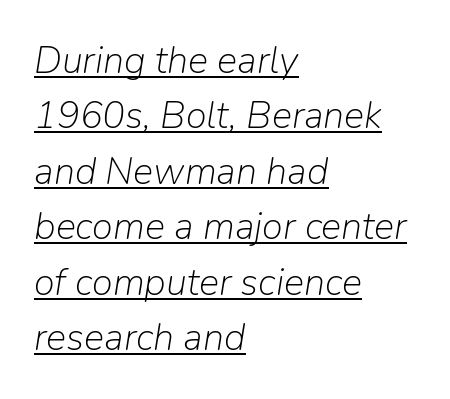
Q: Is the text bold? A: No.
Q: Is the text italic (slanted)? A: Yes, it leans right by about 9 degrees.
Q: Is the text underlined? A: Yes.
Q: How is the paragraph aligned? A: Left-aligned.
Q: Is the spacing between letters normal or unusually wide? A: Normal.
Q: Is the spacing between lines tight, normal or loose? A: Normal.
Q: Width (condensed, normal, or wide)? A: Normal.
Q: Stroke contrast? A: Low.
Q: x-height? A: Medium.
Q: Monospaced? A: No.
